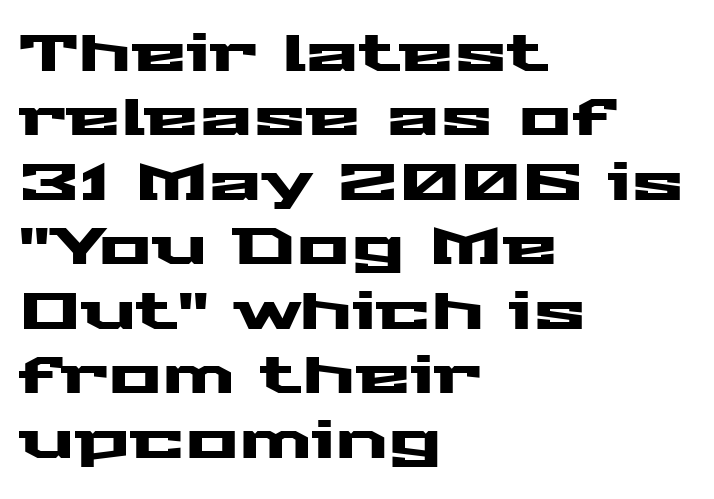
{"serif": "no", "italic": "no", "width": "wide", "stroke_contrast": "medium", "x_height": "medium", "monospaced": "no", "underline": "no", "align": "left", "line_spacing": "normal", "line_spacing_ratio": 1.29, "letter_spacing": "normal", "letter_spacing_em": 0.0, "glyph_px": 50}
